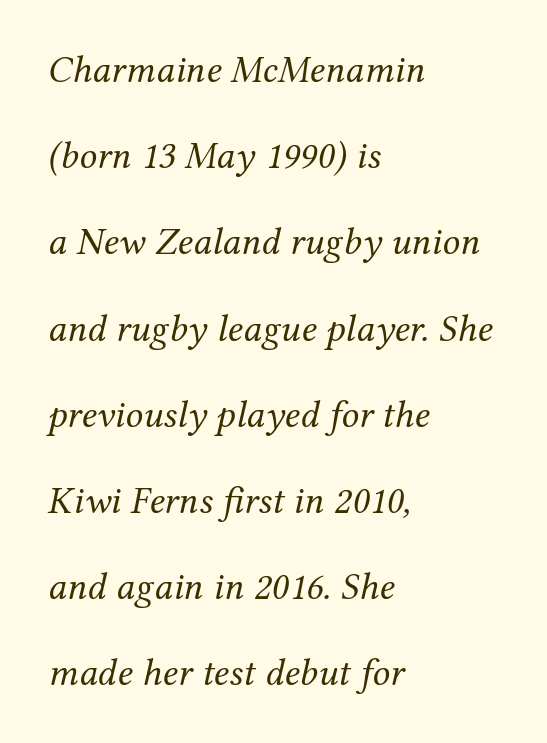
Short and long lines alike share a common starting point at left. These glyphs show unthickened strokes, regular width or finer. Is there much room between lines? Yes — plenty of vertical air separates them. Looking at the ascenders, they clearly lean. The specimen omits any rule beneath the text block's lines. The horizontal fit of the characters is conventional and even.
